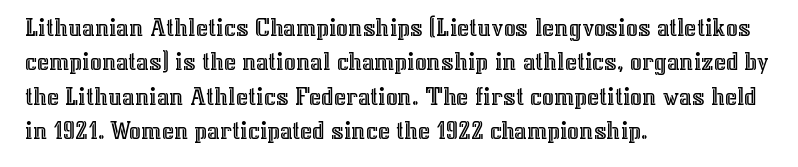
Q: Is the text italic (slanted)? A: No, it is upright.
Q: Is the text underlined? A: No.
Q: How is the paragraph aligned? A: Left-aligned.
Q: Is the spacing between letters normal or unusually wide? A: Normal.
Q: Is the spacing between lines tight, normal or loose? A: Normal.
